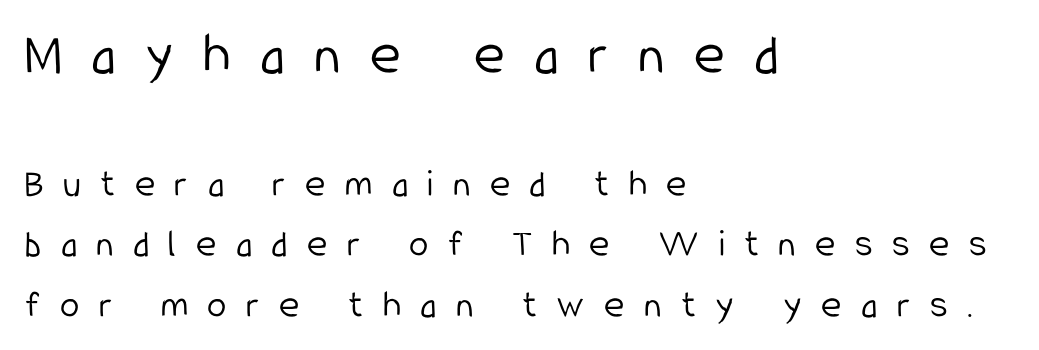
{"serif": "no", "italic": "no", "bold": "no", "weight": "light", "width": "condensed", "stroke_contrast": "low", "x_height": "medium", "monospaced": "no", "underline": "no", "align": "left", "line_spacing": "normal", "line_spacing_ratio": 1.55, "letter_spacing": "wide", "letter_spacing_em": 0.5, "larger_block": "first", "size_ratio": 1.51, "glyph_px": 59}
